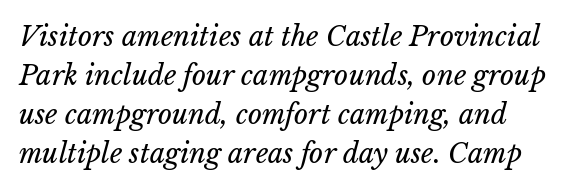
Q: Is the text bold? A: No.
Q: Is the text italic (slanted)? A: Yes, it leans right by about 15 degrees.
Q: Is the text underlined? A: No.
Q: How is the paragraph aligned? A: Left-aligned.
Q: Is the spacing between letters normal or unusually wide? A: Normal.
Q: Is the spacing between lines tight, normal or loose? A: Normal.
